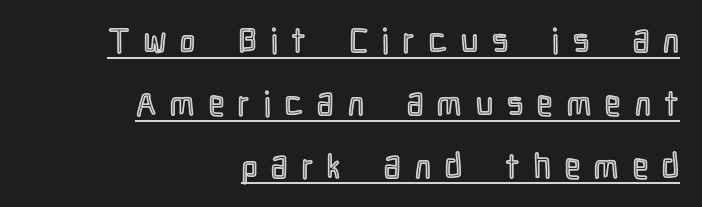
What decoration does the sample have? An underline. Leftover space on each line is placed entirely before the opening word. The type sits square on the baseline with zero lean. The type is letterspaced generously, with wide tracking. This sample has the flowing, uneven cadence of proportional lettering.
